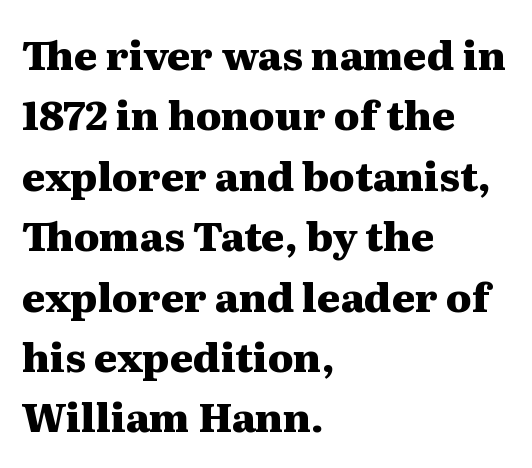
The image shows 40 px heavy, wide serif type, upright; set left-aligned, normal line spacing (1.51x), normal letter spacing, not underlined; medium stroke contrast and a medium x-height.
